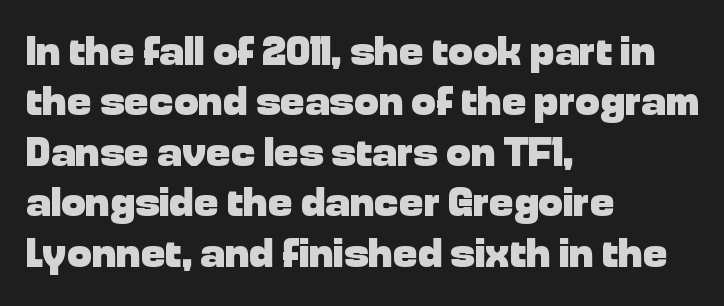
The image shows 41 px heavy sans-serif type, upright; set left-aligned, line spacing 1.23x, normal letter spacing, not underlined; low stroke contrast and a medium x-height.
